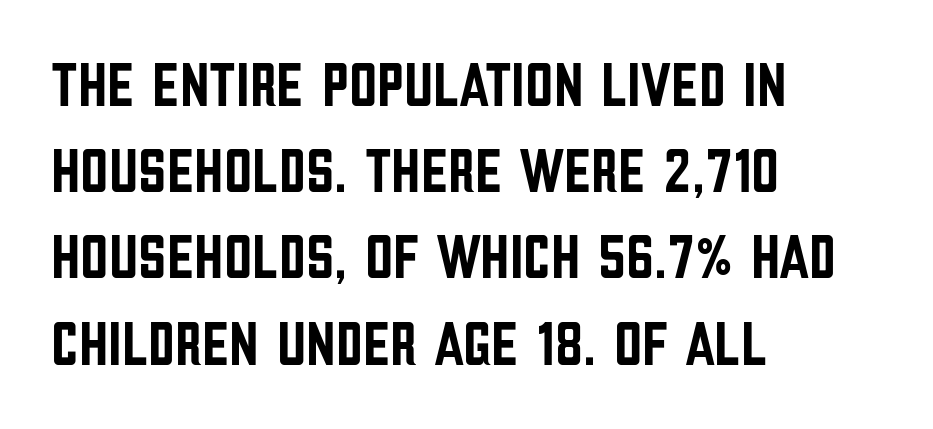
{"serif": "no", "italic": "no", "width": "condensed", "stroke_contrast": "low", "x_height": "large", "monospaced": "no", "underline": "no", "align": "left", "line_spacing": "normal", "line_spacing_ratio": 1.39, "letter_spacing": "normal", "letter_spacing_em": 0.0, "glyph_px": 62}
